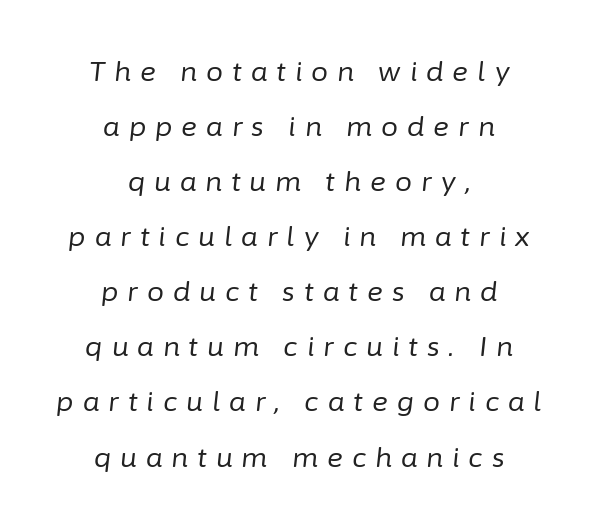
The baseline area is clear. Where is the straight margin? There isn't one; the lines are centered. The letters are spread apart with noticeably loose tracking. Unbolded letterforms with no extra heft.
